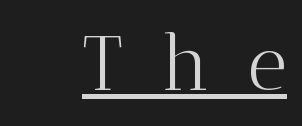
Q: Is the text bold? A: No.
Q: Is the text italic (slanted)? A: No, it is upright.
Q: Is the typeface a serif or a sans-serif typeface? A: Serif.
Q: Is the text underlined? A: Yes.
Q: Is the spacing between letters normal or unusually wide? A: Unusually wide.
Q: Width (condensed, normal, or wide)? A: Normal.
Q: Stroke contrast? A: Medium.
Q: x-height? A: Medium.
Q: Monospaced? A: No.
